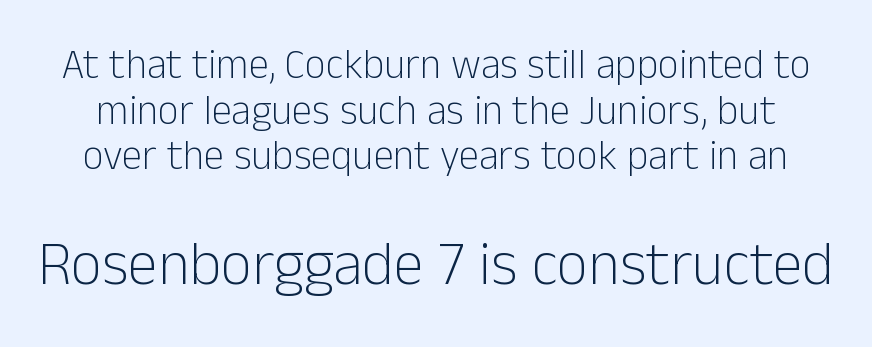
Q: Is the text bold? A: No.
Q: Is the text italic (slanted)? A: No, it is upright.
Q: Is the typeface a serif or a sans-serif typeface? A: Sans-serif.
Q: Is the text underlined? A: No.
Q: Is the spacing between letters normal or unusually wide? A: Normal.
Q: Is the spacing between lines tight, normal or loose? A: Tight.
Q: Which block of text is set in a larger size, the first (top) or the second (bottom)? A: The second (bottom) one.
Q: Width (condensed, normal, or wide)? A: Normal.
Q: Stroke contrast? A: Low.
Q: x-height? A: Medium.
Q: Monospaced? A: No.
